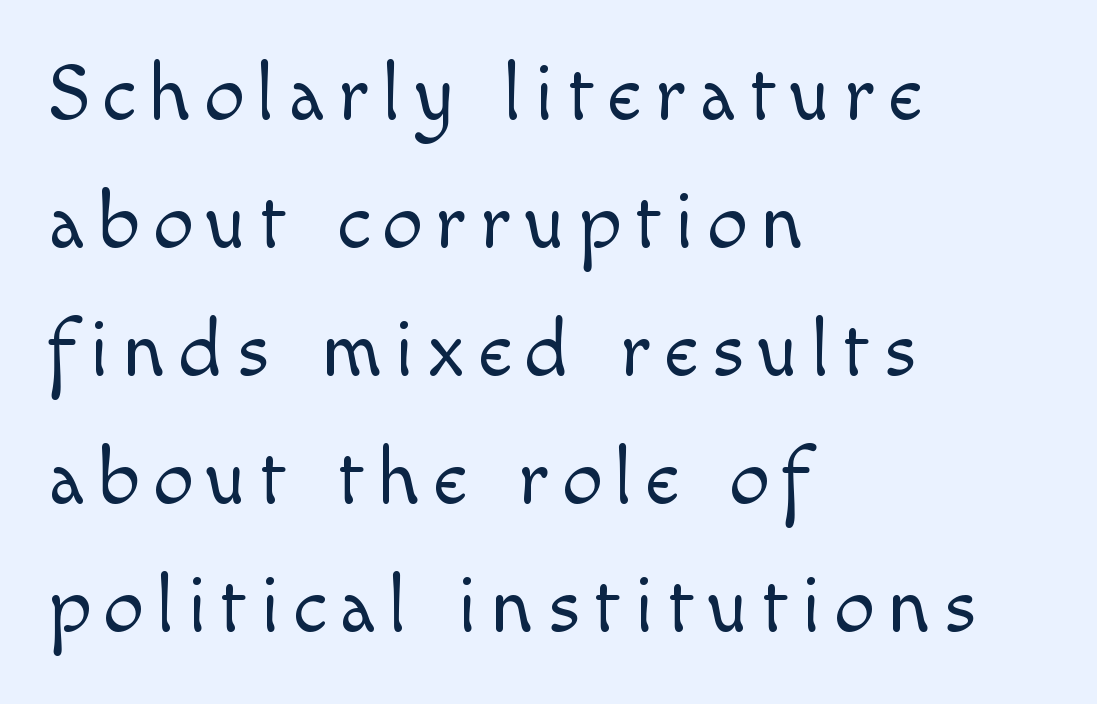
Q: Is the text bold? A: No.
Q: Is the text italic (slanted)? A: No, it is upright.
Q: Is the typeface a serif or a sans-serif typeface? A: Sans-serif.
Q: Is the text underlined? A: No.
Q: How is the paragraph aligned? A: Left-aligned.
Q: Is the spacing between lines tight, normal or loose? A: Normal.
Q: Width (condensed, normal, or wide)? A: Normal.
Q: x-height? A: Small.
Q: Monospaced? A: No.
